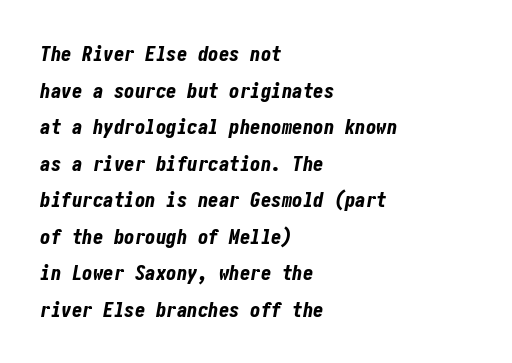
Short and long lines alike share a common starting point at left. The whole block is typeset with a tilt. The face used here is rendered with its standard letterfit. Quick note: underline off. Emphasis by weight is at full strength: bold.
